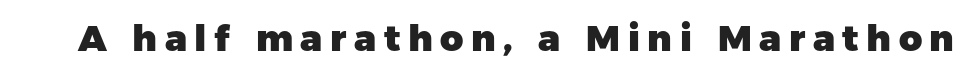
The image shows 36 px heavy sans-serif type, upright; set unusually wide letter spacing (+0.21 em), not underlined; low stroke contrast and a medium x-height.
